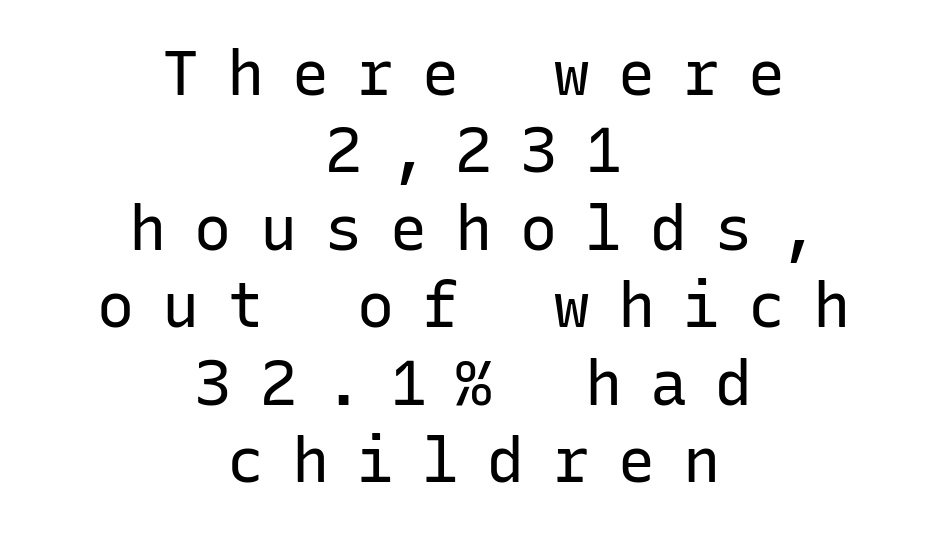
Q: Is the text bold? A: No.
Q: Is the text italic (slanted)? A: No, it is upright.
Q: Is the typeface a serif or a sans-serif typeface? A: Sans-serif.
Q: Is the text underlined? A: No.
Q: How is the paragraph aligned? A: Centered.
Q: Is the spacing between letters normal or unusually wide? A: Unusually wide.
Q: Is the spacing between lines tight, normal or loose? A: Normal.
Q: Width (condensed, normal, or wide)? A: Normal.
Q: Stroke contrast? A: Low.
Q: x-height? A: Medium.
Q: Monospaced? A: Yes.
